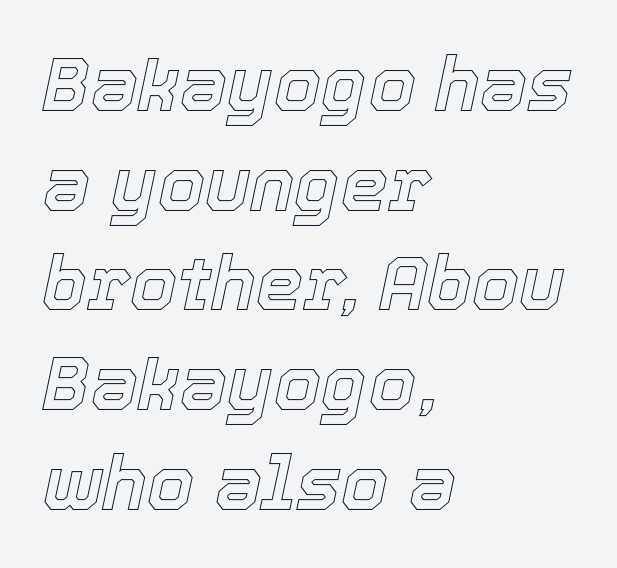
{"italic": "yes", "lean": "right", "slant_degrees": 12, "width": "normal", "x_height": "medium", "monospaced": "no", "underline": "no", "align": "left", "line_spacing": "normal", "line_spacing_ratio": 1.33, "letter_spacing": "normal", "letter_spacing_em": 0.0, "glyph_px": 75}
